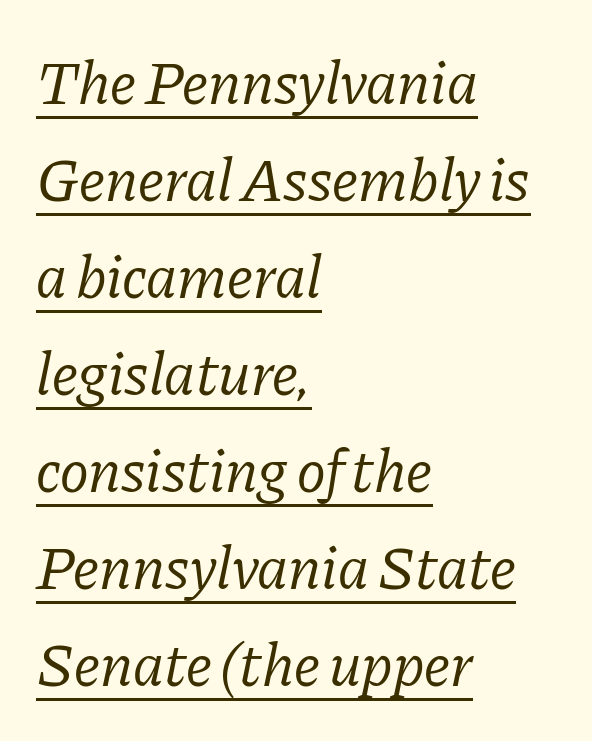
Q: Is the text bold? A: No.
Q: Is the text italic (slanted)? A: Yes, it leans right by about 11 degrees.
Q: Is the typeface a serif or a sans-serif typeface? A: Serif.
Q: Is the text underlined? A: Yes.
Q: How is the paragraph aligned? A: Left-aligned.
Q: Is the spacing between letters normal or unusually wide? A: Normal.
Q: Is the spacing between lines tight, normal or loose? A: Normal.
Q: Width (condensed, normal, or wide)? A: Normal.
Q: Stroke contrast? A: Low.
Q: x-height? A: Medium.
Q: Monospaced? A: No.
